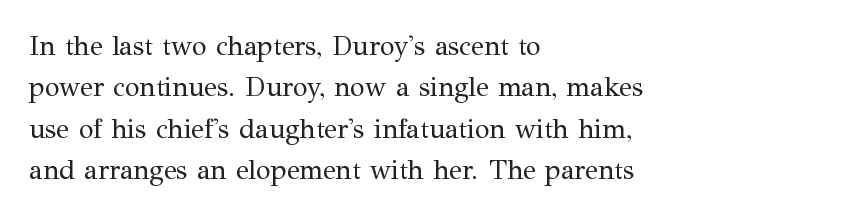
The image shows 27 px text type, upright; set left-aligned, normal line spacing (1.53x), normal letter spacing, not underlined.
